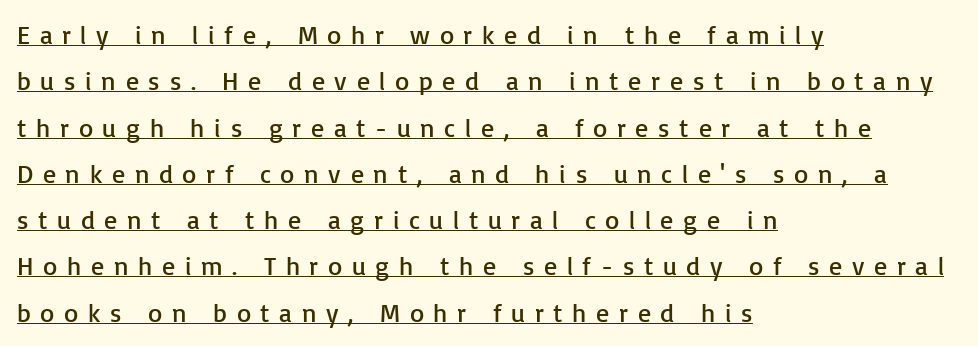
Q: Is the text bold? A: No.
Q: Is the text italic (slanted)? A: No, it is upright.
Q: Is the text underlined? A: Yes.
Q: How is the paragraph aligned? A: Left-aligned.
Q: Is the spacing between letters normal or unusually wide? A: Unusually wide.
